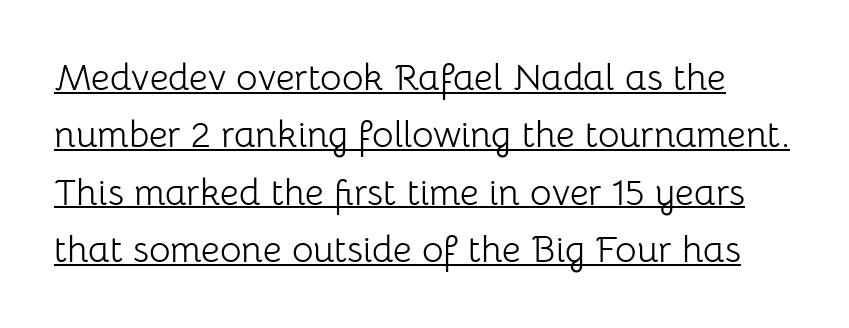
{"serif": "no", "italic": "no", "bold": "no", "weight": "light", "width": "normal", "stroke_contrast": "low", "x_height": "medium", "monospaced": "no", "underline": "yes", "line_spacing": "normal", "line_spacing_ratio": 1.55, "letter_spacing": "normal", "letter_spacing_em": 0.0, "glyph_px": 37}
